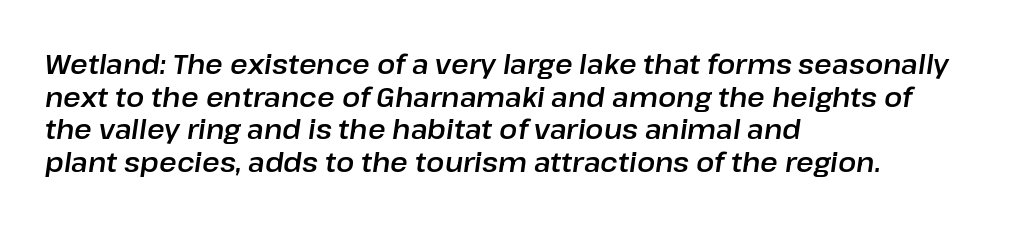
{"italic": "yes", "lean": "right", "slant_degrees": 8, "underline": "no", "align": "left", "line_spacing_ratio": 1.21, "letter_spacing": "normal", "letter_spacing_em": 0.0, "glyph_px": 27}
